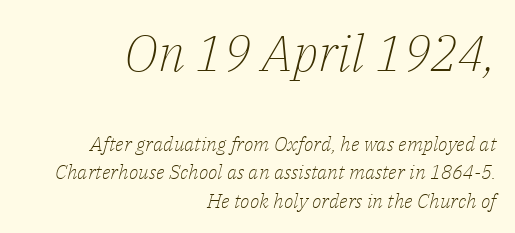
Q: Is the text bold? A: No.
Q: Is the text italic (slanted)? A: Yes, it leans right by about 14 degrees.
Q: Is the typeface a serif or a sans-serif typeface? A: Serif.
Q: Is the text underlined? A: No.
Q: How is the paragraph aligned? A: Right-aligned.
Q: Is the spacing between letters normal or unusually wide? A: Normal.
Q: Is the spacing between lines tight, normal or loose? A: Normal.
Q: Which block of text is set in a larger size, the first (top) or the second (bottom)? A: The first (top) one.
Q: Width (condensed, normal, or wide)? A: Normal.
Q: Stroke contrast? A: Low.
Q: x-height? A: Medium.
Q: Monospaced? A: No.
